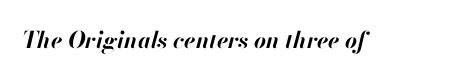
Q: Is the text bold? A: Yes.
Q: Is the text italic (slanted)? A: Yes, it leans right by about 13 degrees.
Q: Is the text underlined? A: No.
Q: Is the spacing between letters normal or unusually wide? A: Normal.
